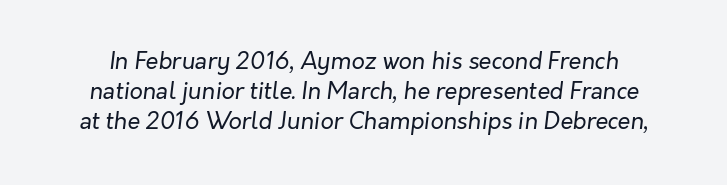
Tracking here is standard; glyphs follow each other at the usual distance. The letterforms sit at book weight or below. It's the slanting kind of type. The leading is moderate, giving the passage an even texture.
